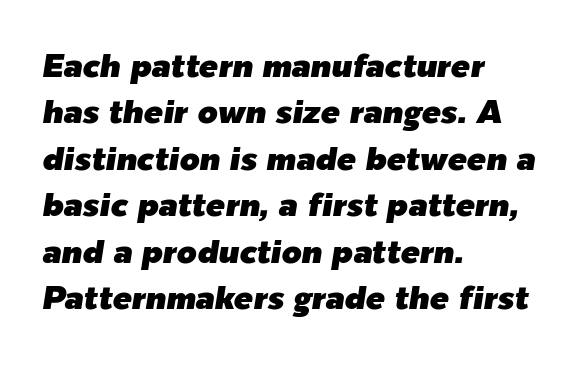
The tracking reads as untouched default to a designer's eye. Alignment: flush left. Notice how descenders clear the ascenders below comfortably — that's standard leading. The letters advance in unequal steps, a hallmark of proportional type. Each row of text sits above clean, open space.
